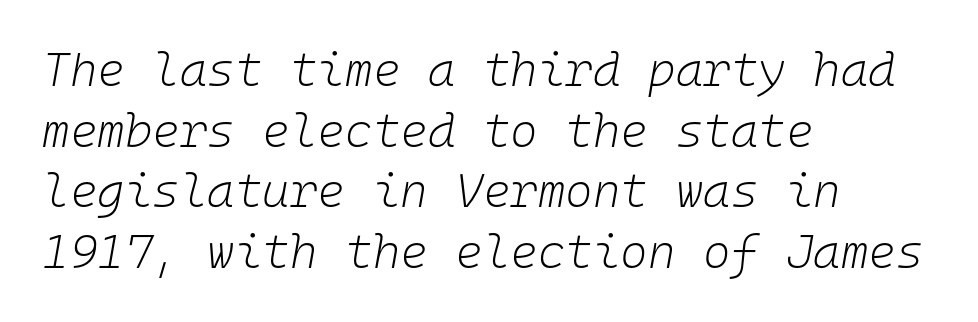
The passage shown stacks its lines at a standard gap. Monospaced: the letters line up in strict vertical columns. Compared with typical body copy, the letter spacing here is the same. The face looks like a standard text weight, possibly lighter. The lines in this sample share a left origin and differ only in where they stop. This rendering features lettering with no underline.
